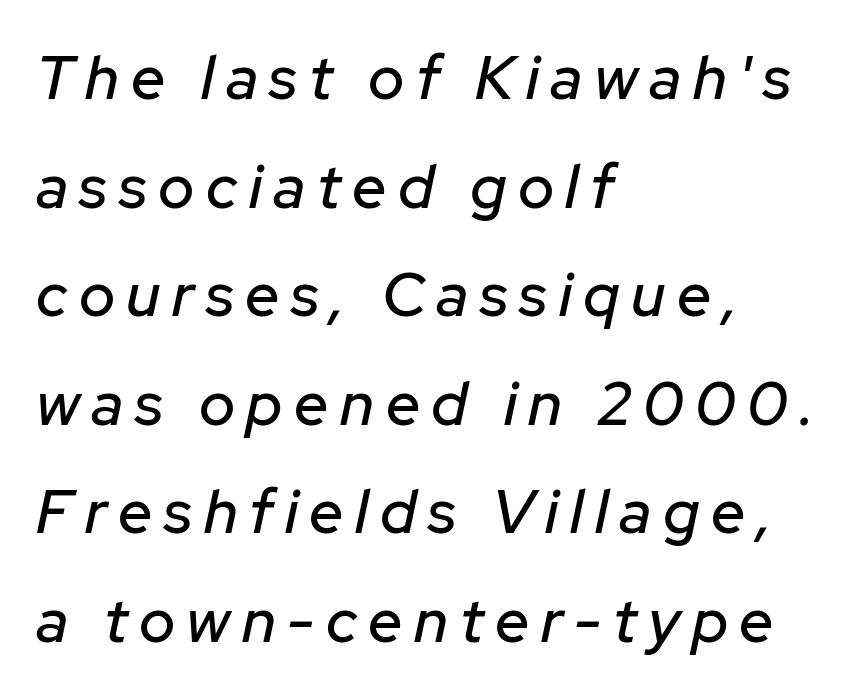
The image shows 61 px text type, italic (leaning right); set left-aligned, line spacing 1.78x, not underlined; low stroke contrast and a medium x-height.
